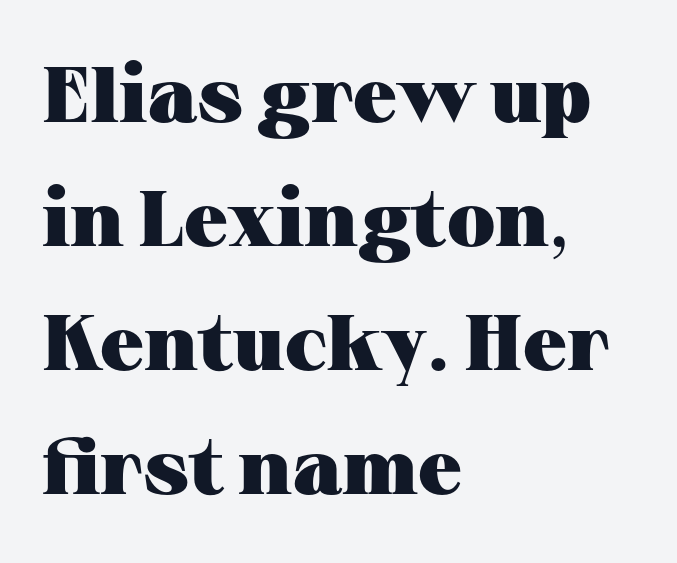
{"serif": "yes", "italic": "no", "bold": "yes", "weight": "heavy", "width": "wide", "stroke_contrast": "medium", "x_height": "medium", "monospaced": "no", "underline": "no", "align": "left", "line_spacing": "normal", "line_spacing_ratio": 1.59, "letter_spacing": "normal", "letter_spacing_em": 0.0, "glyph_px": 78}
